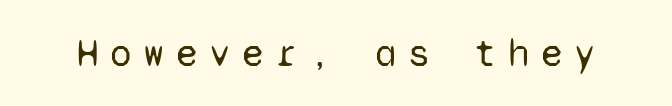
The image shows 39 px regular-weight sans-serif type, upright, monospaced; set unusually wide letter spacing (+0.3 em), not underlined; low stroke contrast and a medium x-height.
